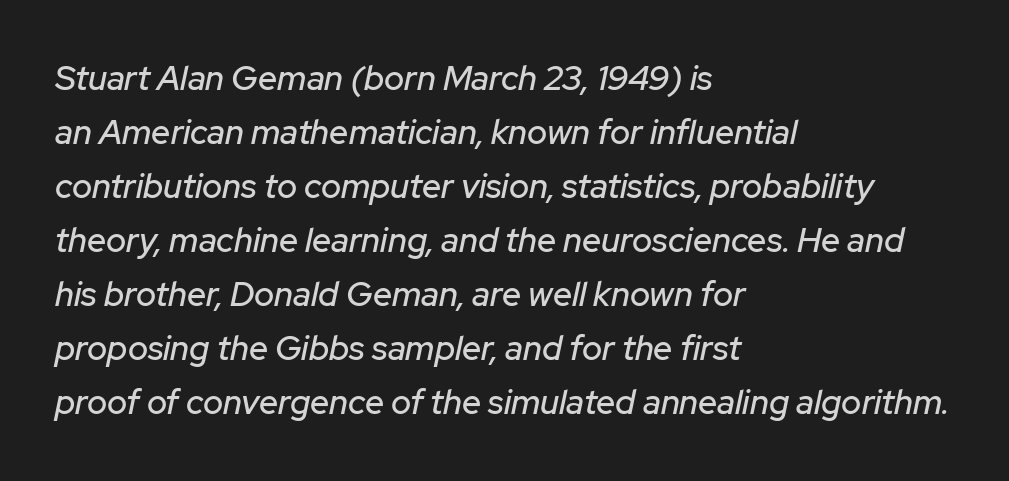
Q: Is the text italic (slanted)? A: Yes, it leans right by about 12 degrees.
Q: Is the text underlined? A: No.
Q: How is the paragraph aligned? A: Left-aligned.
Q: Is the spacing between letters normal or unusually wide? A: Normal.
Q: Is the spacing between lines tight, normal or loose? A: Normal.
Q: Width (condensed, normal, or wide)? A: Normal.
Q: Stroke contrast? A: Low.
Q: x-height? A: Medium.
Q: Monospaced? A: No.
